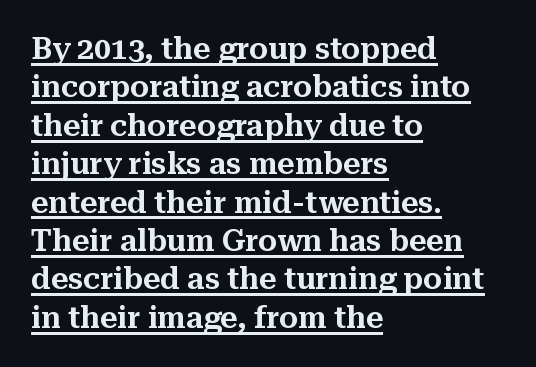
The image shows 30 px serif type, upright; set left-aligned, normal line spacing (1.28x), normal letter spacing, underlined; medium stroke contrast and a medium x-height.
